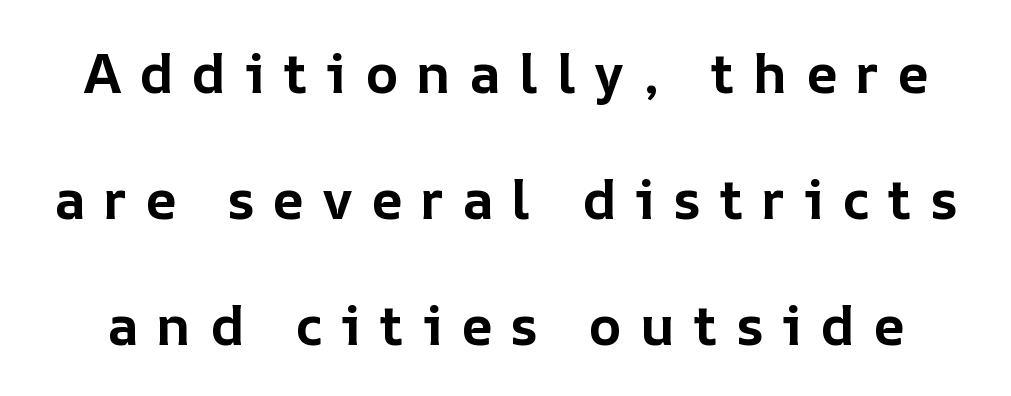
The image shows 55 px bold type, upright; set loose line spacing (2.29x), unusually wide letter spacing (+0.33 em), not underlined; low stroke contrast and a medium x-height.
